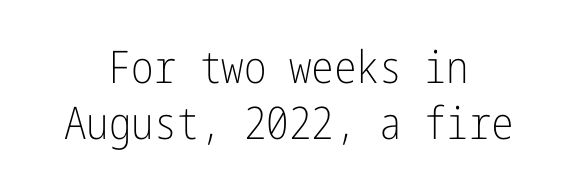
The image shows 45 px light, condensed sans-serif type, upright; set centered, line spacing 1.24x, normal letter spacing, not underlined; low stroke contrast and a medium x-height.
